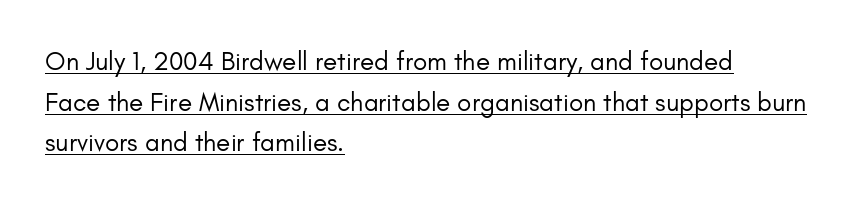
Notice how descenders clear the ascenders below comfortably — that's standard leading. The font is comparable to plain body text, perhaps lighter. The horizontal fit of the characters is conventional and even. Designer's note — italics off, roman on. Horizontally, the lines are justified to the leading edge only. This rendering features underlined lettering.
